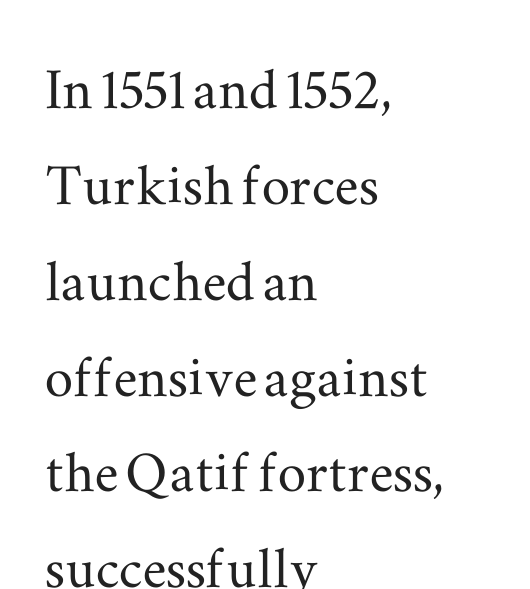
Q: Is the text italic (slanted)? A: No, it is upright.
Q: Is the typeface a serif or a sans-serif typeface? A: Serif.
Q: Is the text underlined? A: No.
Q: How is the paragraph aligned? A: Left-aligned.
Q: Is the spacing between letters normal or unusually wide? A: Normal.
Q: Is the spacing between lines tight, normal or loose? A: Normal.
Q: Width (condensed, normal, or wide)? A: Wide.
Q: Stroke contrast? A: Medium.
Q: x-height? A: Small.
Q: Monospaced? A: No.
